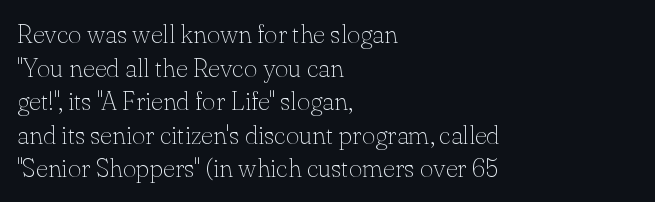
The image shows 26 px text type, upright; set left-aligned, normal line spacing (1.29x), normal letter spacing, not underlined.
